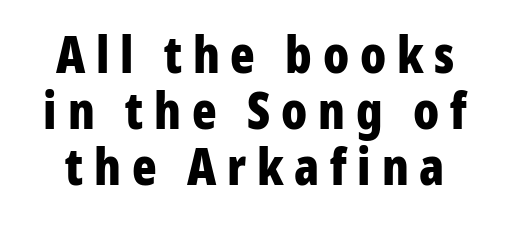
Q: Is the text bold? A: Yes.
Q: Is the text italic (slanted)? A: No, it is upright.
Q: Is the typeface a serif or a sans-serif typeface? A: Sans-serif.
Q: Is the text underlined? A: No.
Q: Is the spacing between letters normal or unusually wide? A: Unusually wide.
Q: Is the spacing between lines tight, normal or loose? A: Tight.
Q: Width (condensed, normal, or wide)? A: Condensed.
Q: Stroke contrast? A: Low.
Q: x-height? A: Medium.
Q: Monospaced? A: No.
